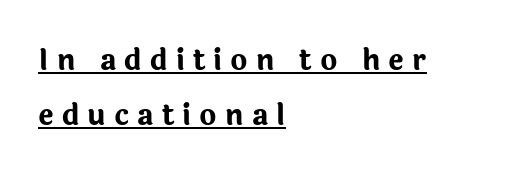
Q: Is the text bold? A: Yes.
Q: Is the text italic (slanted)? A: No, it is upright.
Q: Is the typeface a serif or a sans-serif typeface? A: Sans-serif.
Q: Is the text underlined? A: Yes.
Q: How is the paragraph aligned? A: Left-aligned.
Q: Is the spacing between letters normal or unusually wide? A: Unusually wide.
Q: Is the spacing between lines tight, normal or loose? A: Loose.
Q: Width (condensed, normal, or wide)? A: Normal.
Q: Stroke contrast? A: Low.
Q: x-height? A: Medium.
Q: Monospaced? A: No.
